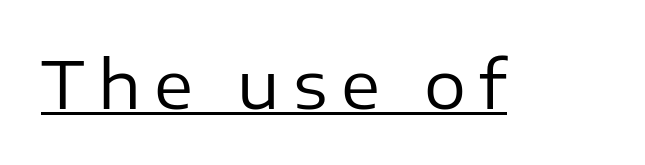
{"serif": "no", "italic": "no", "bold": "no", "weight": "regular", "width": "normal", "stroke_contrast": "low", "x_height": "medium", "monospaced": "no", "underline": "yes", "letter_spacing": "wide", "letter_spacing_em": 0.2, "glyph_px": 66}
